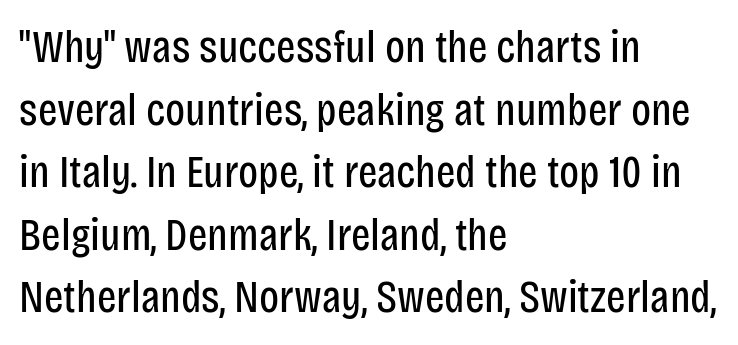
This sample has the flowing, uneven cadence of proportional lettering. Nope, no serifs anywhere on these letters. The typeface has the unassuming heft of standard copy or less. Decoration check: the copy has no underline. Quick note: interline space is typical. The rendering anchors every line to the left-hand side.
